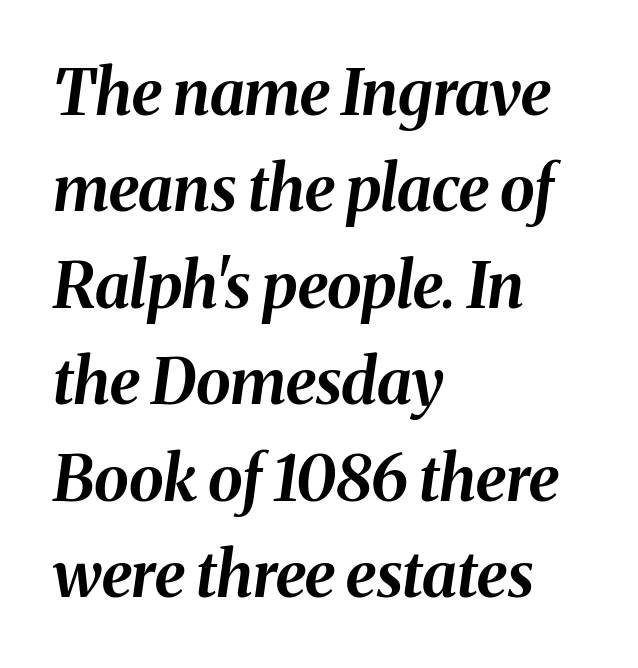
Horizontal alignment here is leftward, the default for most running prose. The baseline area is clear. Tracking here is standard; glyphs follow each other at the usual distance. Character widths vary here, with narrow letters taking less room than wide ones.
